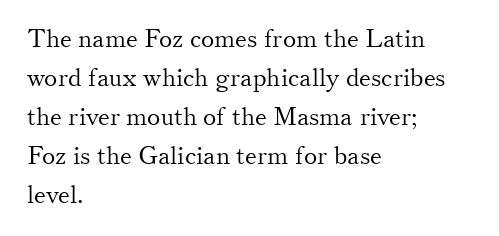
{"italic": "no", "bold": "no", "underline": "no", "align": "left", "line_spacing": "normal", "line_spacing_ratio": 1.56, "letter_spacing": "normal", "letter_spacing_em": 0.0, "glyph_px": 25}
